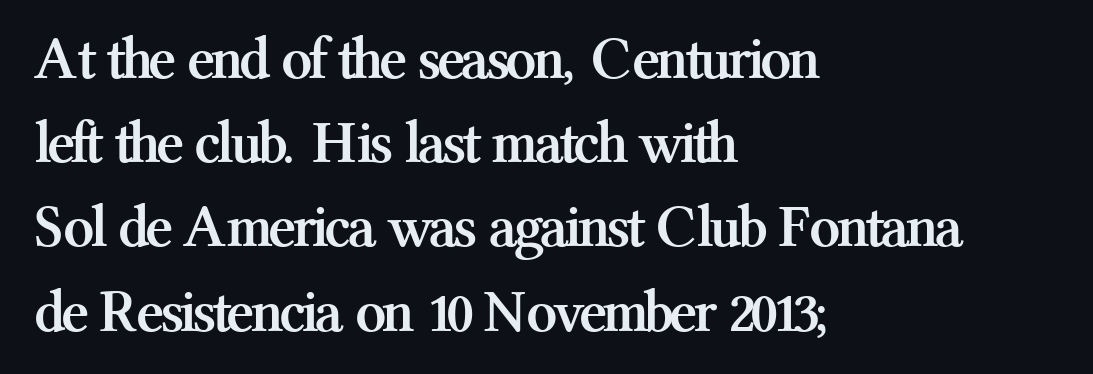
The image shows 61 px semibold serif type, upright; set left-aligned, normal line spacing (1.38x), normal letter spacing, not underlined; medium stroke contrast and a medium x-height.
